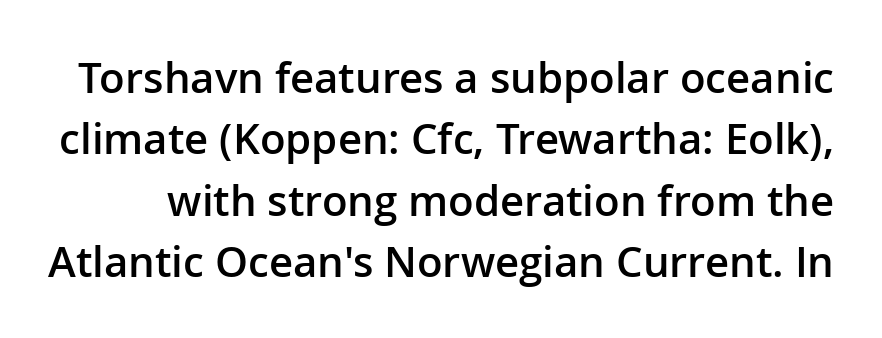
{"serif": "no", "italic": "no", "bold": "semi", "weight": "semibold", "width": "normal", "stroke_contrast": "low", "x_height": "medium", "monospaced": "no", "underline": "no", "line_spacing": "normal", "line_spacing_ratio": 1.46, "letter_spacing": "normal", "letter_spacing_em": 0.0, "glyph_px": 42}
